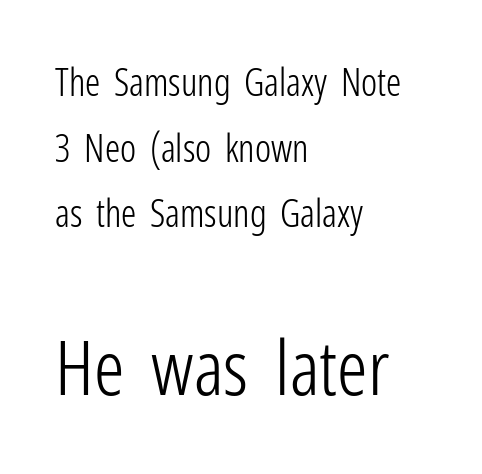
Q: Is the text bold? A: No.
Q: Is the text italic (slanted)? A: No, it is upright.
Q: Is the typeface a serif or a sans-serif typeface? A: Sans-serif.
Q: Is the text underlined? A: No.
Q: How is the paragraph aligned? A: Left-aligned.
Q: Is the spacing between letters normal or unusually wide? A: Normal.
Q: Which block of text is set in a larger size, the first (top) or the second (bottom)? A: The second (bottom) one.
Q: Width (condensed, normal, or wide)? A: Condensed.
Q: Stroke contrast? A: Low.
Q: x-height? A: Medium.
Q: Monospaced? A: No.
